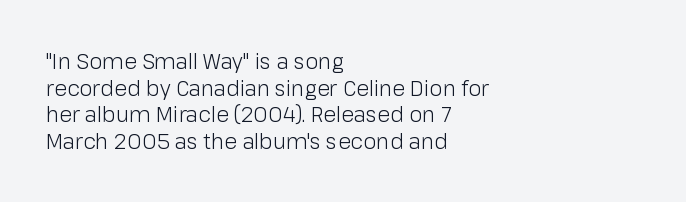
Summary of weight: not heavy and not bold. The vertical gap from one line to the next is medium. The type is set solid horizontally, with unmodified tracking. No italicization has been applied; the sample stays upright. The paragraph shown leans on its left margin. The gap between lines stays unmarked.
